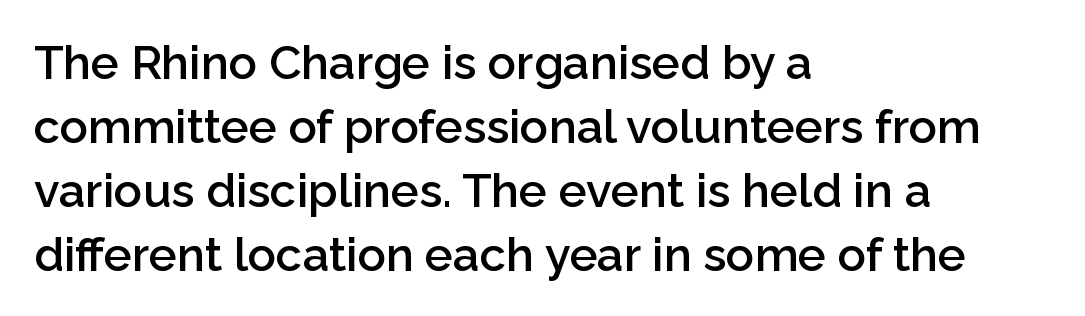
Q: Is the text bold? A: Semi-bold.
Q: Is the text italic (slanted)? A: No, it is upright.
Q: Is the typeface a serif or a sans-serif typeface? A: Sans-serif.
Q: Is the text underlined? A: No.
Q: How is the paragraph aligned? A: Left-aligned.
Q: Is the spacing between letters normal or unusually wide? A: Normal.
Q: Is the spacing between lines tight, normal or loose? A: Normal.
Q: Width (condensed, normal, or wide)? A: Normal.
Q: Stroke contrast? A: Low.
Q: x-height? A: Medium.
Q: Monospaced? A: No.
